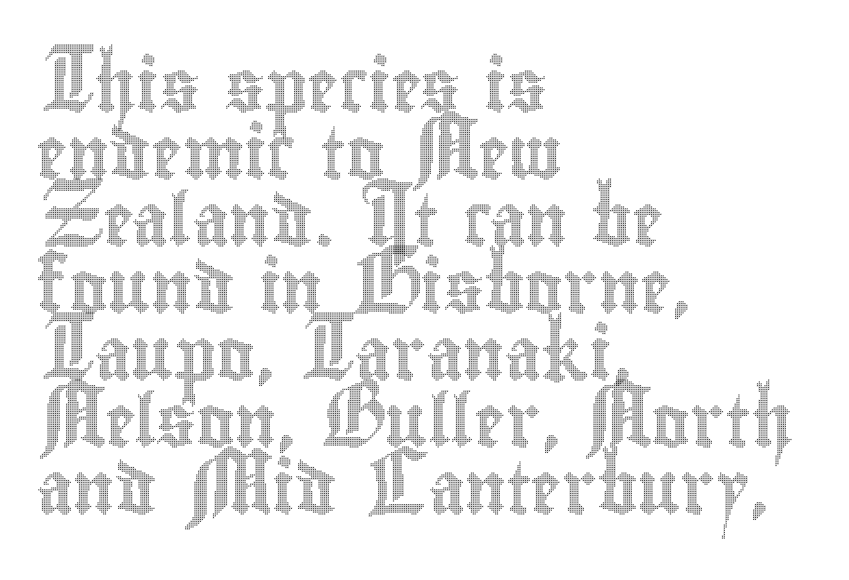
The image shows 52 px condensed type, upright; set left-aligned, normal line spacing (1.29x), normal letter spacing, not underlined; a small x-height.
